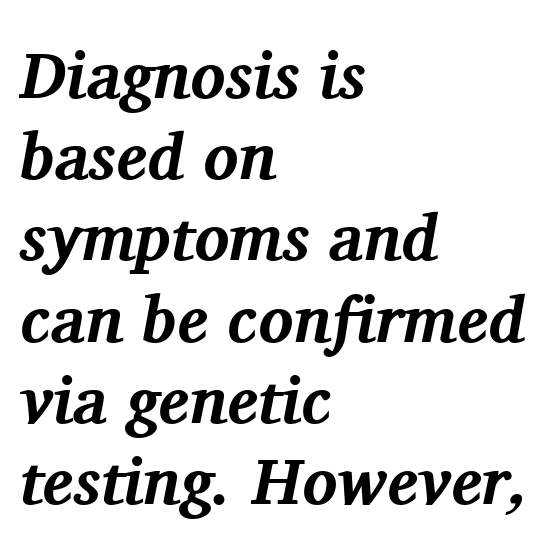
Q: Is the text bold? A: Yes.
Q: Is the text italic (slanted)? A: Yes, it leans right by about 11 degrees.
Q: Is the typeface a serif or a sans-serif typeface? A: Serif.
Q: Is the text underlined? A: No.
Q: How is the paragraph aligned? A: Left-aligned.
Q: Is the spacing between letters normal or unusually wide? A: Normal.
Q: Is the spacing between lines tight, normal or loose? A: Normal.
Q: Width (condensed, normal, or wide)? A: Normal.
Q: Stroke contrast? A: Medium.
Q: x-height? A: Medium.
Q: Monospaced? A: No.
